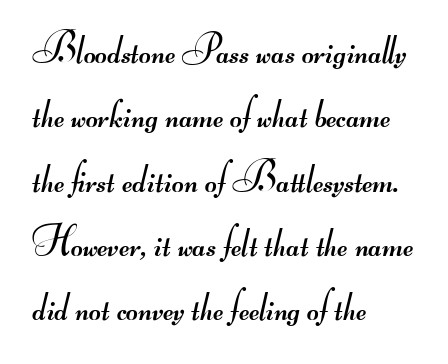
{"serif": "no", "bold": "no", "weight": "regular", "width": "wide", "stroke_contrast": "medium", "monospaced": "no", "underline": "no", "align": "left", "line_spacing": "normal", "line_spacing_ratio": 1.57, "letter_spacing": "normal", "letter_spacing_em": 0.0, "glyph_px": 41}
